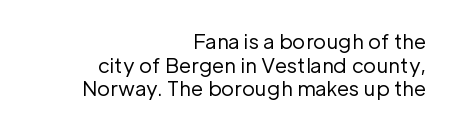
Q: Is the text bold? A: No.
Q: Is the text italic (slanted)? A: No, it is upright.
Q: Is the text underlined? A: No.
Q: How is the paragraph aligned? A: Right-aligned.
Q: Is the spacing between letters normal or unusually wide? A: Normal.
